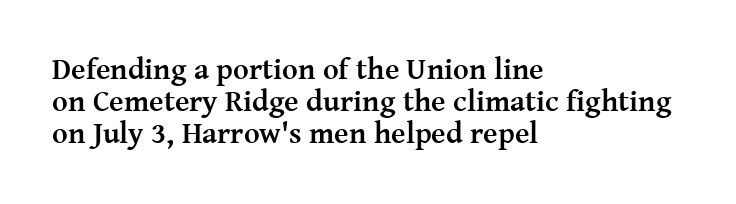
Q: Is the text bold? A: Yes.
Q: Is the text italic (slanted)? A: No, it is upright.
Q: Is the typeface a serif or a sans-serif typeface? A: Serif.
Q: Is the text underlined? A: No.
Q: How is the paragraph aligned? A: Left-aligned.
Q: Is the spacing between letters normal or unusually wide? A: Normal.
Q: Is the spacing between lines tight, normal or loose? A: Tight.
Q: Width (condensed, normal, or wide)? A: Normal.
Q: Stroke contrast? A: Medium.
Q: x-height? A: Medium.
Q: Monospaced? A: No.
